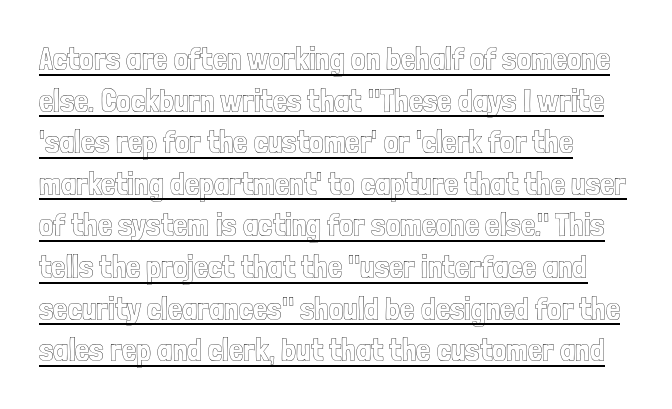
Q: Is the text italic (slanted)? A: No, it is upright.
Q: Is the text underlined? A: Yes.
Q: How is the paragraph aligned? A: Left-aligned.
Q: Is the spacing between letters normal or unusually wide? A: Normal.
Q: Is the spacing between lines tight, normal or loose? A: Normal.
Q: Width (condensed, normal, or wide)? A: Condensed.
Q: x-height? A: Medium.
Q: Monospaced? A: No.
